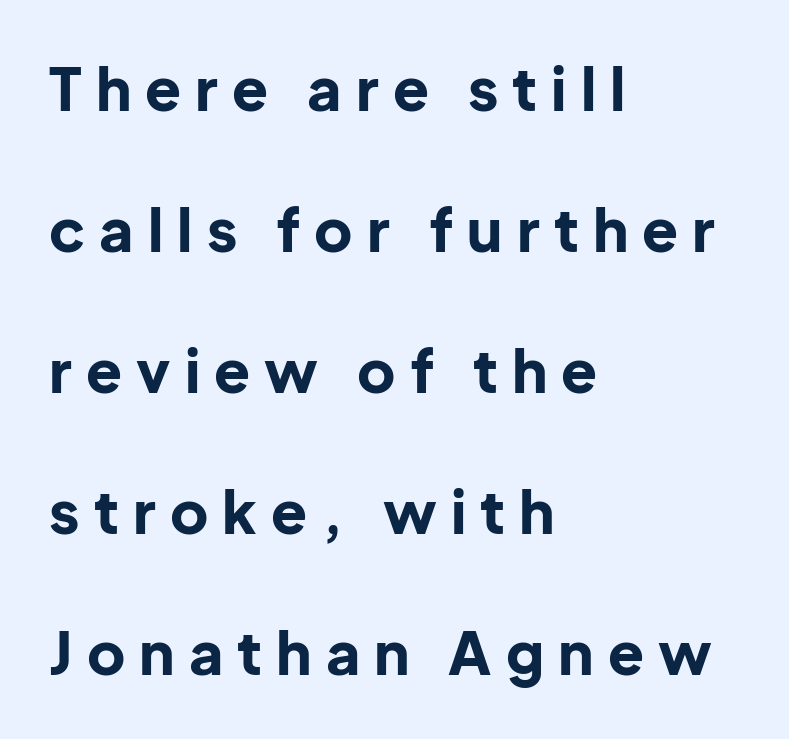
{"serif": "no", "italic": "no", "bold": "yes", "weight": "bold", "width": "normal", "stroke_contrast": "low", "x_height": "medium", "monospaced": "no", "underline": "no", "align": "left", "line_spacing": "loose", "line_spacing_ratio": 2.39, "letter_spacing": "wide", "letter_spacing_em": 0.24, "glyph_px": 59}
